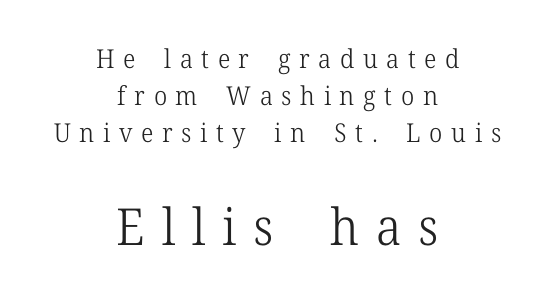
Q: Is the text bold? A: No.
Q: Is the text italic (slanted)? A: No, it is upright.
Q: Is the typeface a serif or a sans-serif typeface? A: Serif.
Q: Is the text underlined? A: No.
Q: How is the paragraph aligned? A: Centered.
Q: Is the spacing between letters normal or unusually wide? A: Unusually wide.
Q: Is the spacing between lines tight, normal or loose? A: Normal.
Q: Which block of text is set in a larger size, the first (top) or the second (bottom)? A: The second (bottom) one.
Q: Width (condensed, normal, or wide)? A: Normal.
Q: Stroke contrast? A: Low.
Q: x-height? A: Medium.
Q: Monospaced? A: No.
